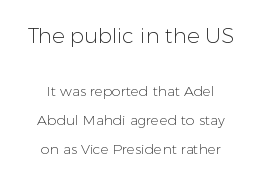
{"italic": "no", "bold": "no", "underline": "no", "align": "center", "line_spacing": "loose", "line_spacing_ratio": 2.06, "letter_spacing": "normal", "letter_spacing_em": 0.0, "larger_block": "first", "size_ratio": 1.5, "glyph_px": 21}
